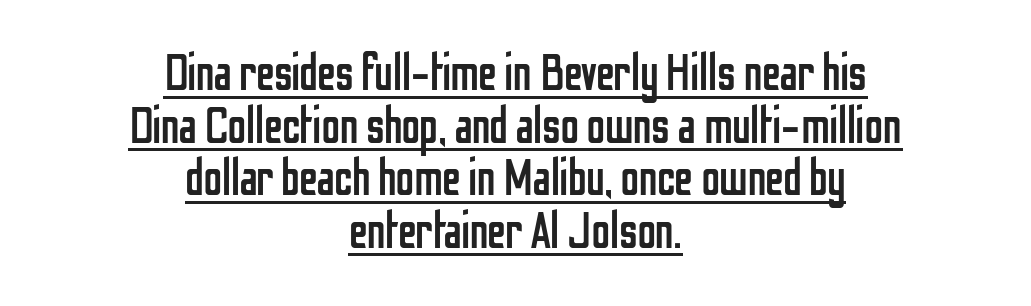
The image shows 52 px regular-weight, condensed sans-serif type, upright; set centered, tight line spacing (1.01x), normal letter spacing, underlined; low stroke contrast and a medium x-height.
